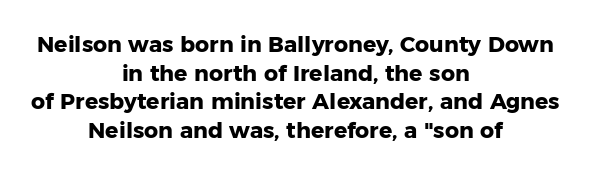
The image shows 22 px bold type, upright; set centered, normal line spacing (1.3x), normal letter spacing, not underlined.
